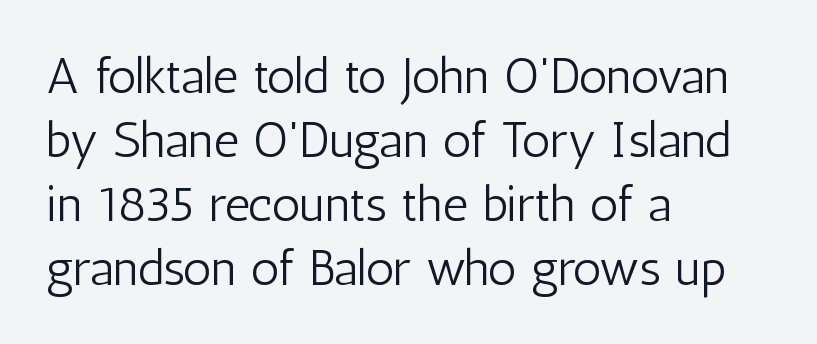
The image shows 50 px light, condensed sans-serif type, upright; set left-aligned, normal line spacing (1.28x), normal letter spacing, not underlined; low stroke contrast and a medium x-height.
